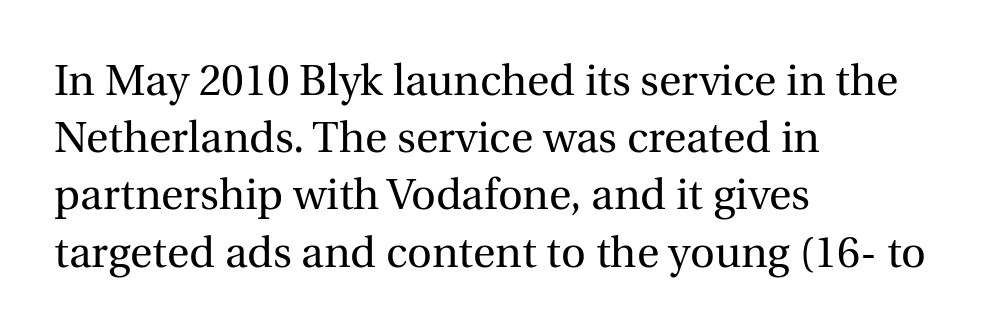
If you drew a line through each stem, it would be perfectly vertical. Observe the ordinary spacing: letters are neighbours, not strangers. This rendering employs a face with finishing strokes, i.e., a serif. The strokes carry an ordinary text weight at most. Left-aligned paragraph, ragged on the right. Character widths vary here, with narrow letters taking less room than wide ones.
